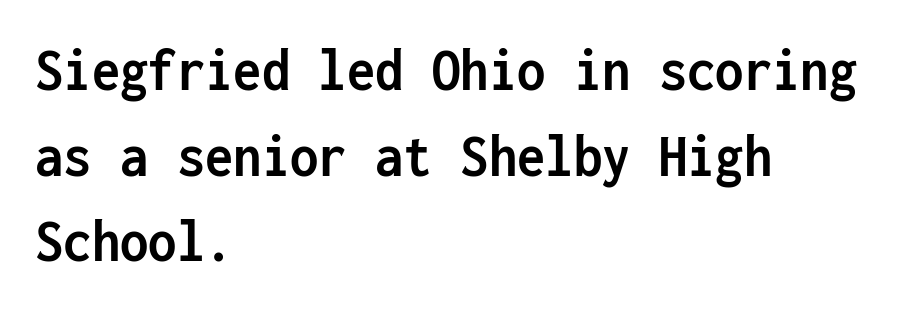
The image shows 63 px semibold, condensed sans-serif type, upright, monospaced; set left-aligned, normal line spacing (1.36x), normal letter spacing, not underlined; low stroke contrast and a medium x-height.
